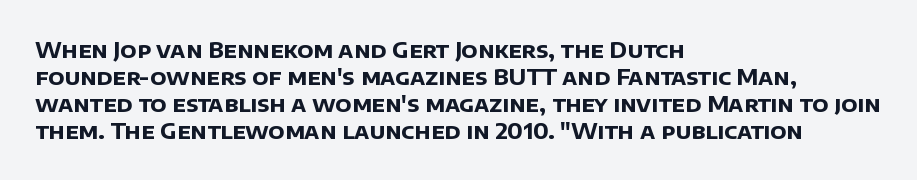
Q: Is the text bold? A: Yes.
Q: Is the text underlined? A: No.
Q: How is the paragraph aligned? A: Left-aligned.
Q: Is the spacing between letters normal or unusually wide? A: Normal.
